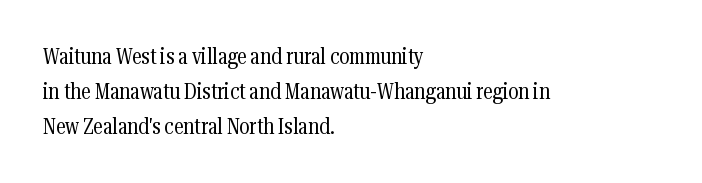
{"italic": "no", "bold": "no", "underline": "no", "align": "left", "line_spacing": "normal", "line_spacing_ratio": 1.59, "letter_spacing": "normal", "letter_spacing_em": 0.0, "glyph_px": 22}
